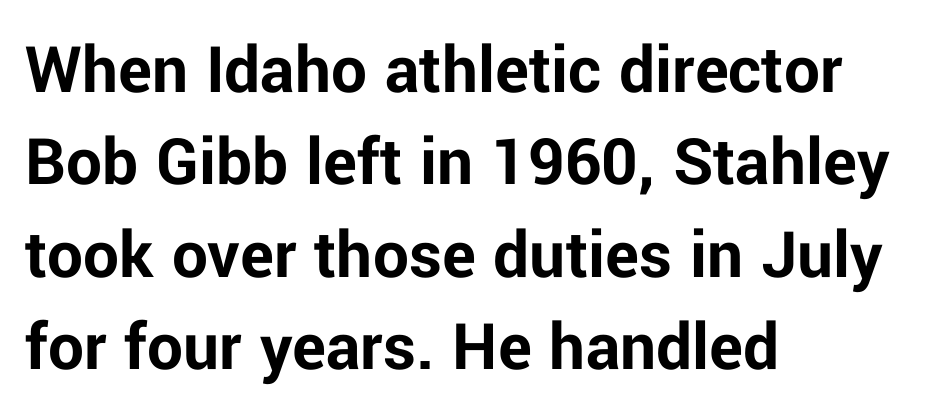
The strokes are fattened all the way to bold. Is this a fixed-width face? No — the glyphs have proportional, varying widths. Italic: no, the glyphs are upright roman. In CSS terms this would be text-align: left. These lines sit exactly where default settings would place them.
